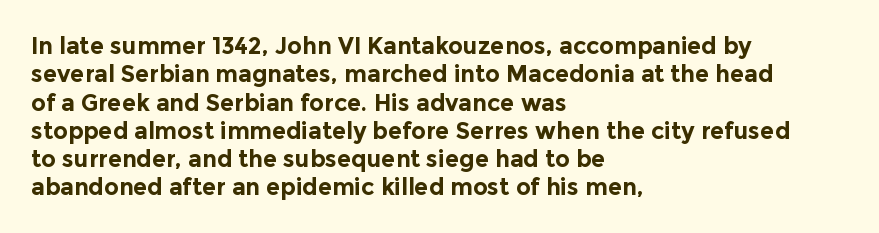
The image shows 23 px bold type, upright; set left-aligned, line spacing 1.23x, normal letter spacing, not underlined.
